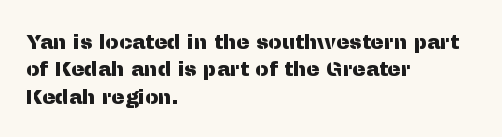
Q: Is the text italic (slanted)? A: No, it is upright.
Q: Is the text underlined? A: No.
Q: How is the paragraph aligned? A: Left-aligned.
Q: Is the spacing between letters normal or unusually wide? A: Normal.
Q: Is the spacing between lines tight, normal or loose? A: Normal.
